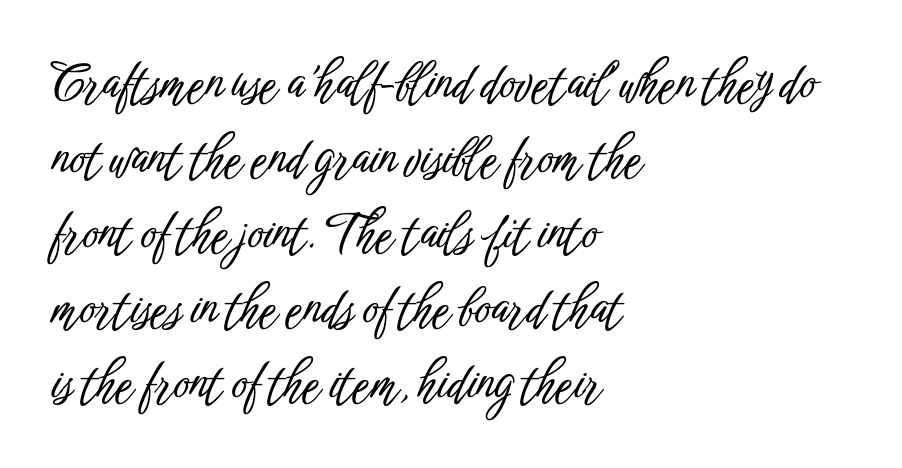
The image shows 48 px condensed sans-serif type; set left-aligned, normal line spacing (1.56x), normal letter spacing, not underlined; low stroke contrast and a medium x-height.
